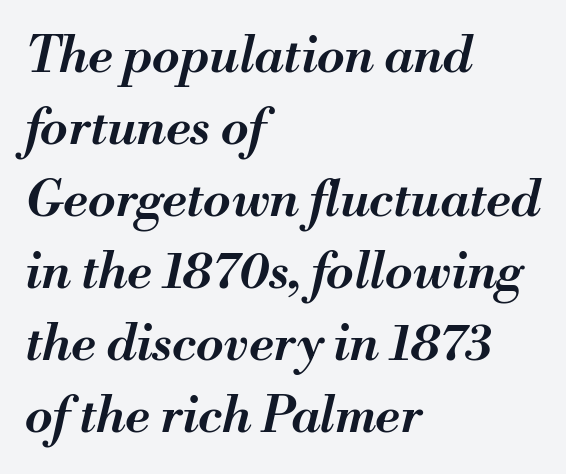
Q: Is the text bold? A: Semi-bold.
Q: Is the text italic (slanted)? A: Yes, it leans right by about 13 degrees.
Q: Is the text underlined? A: No.
Q: How is the paragraph aligned? A: Left-aligned.
Q: Is the spacing between letters normal or unusually wide? A: Normal.
Q: Is the spacing between lines tight, normal or loose? A: Normal.
Q: Width (condensed, normal, or wide)? A: Normal.
Q: Stroke contrast? A: Medium.
Q: x-height? A: Small.
Q: Monospaced? A: No.
